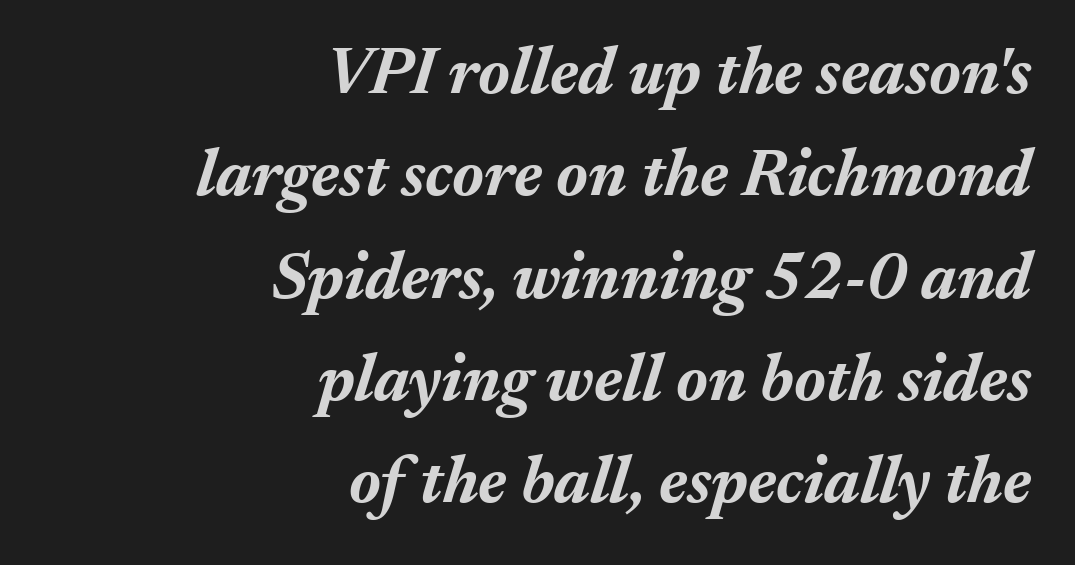
{"italic": "yes", "lean": "right", "slant_degrees": 17, "bold": "yes", "weight": "bold", "width": "normal", "stroke_contrast": "medium", "x_height": "medium", "monospaced": "no", "underline": "no", "align": "right", "line_spacing": "normal", "line_spacing_ratio": 1.55, "letter_spacing": "normal", "letter_spacing_em": 0.0, "glyph_px": 66}
